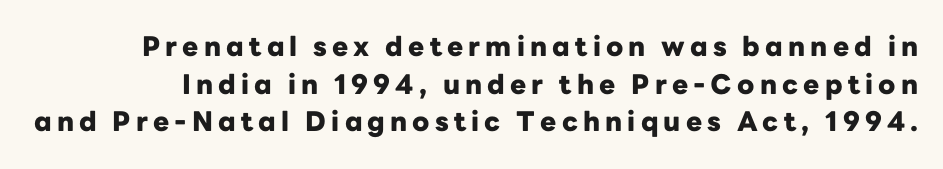
Q: Is the text bold? A: Yes.
Q: Is the text italic (slanted)? A: No, it is upright.
Q: Is the text underlined? A: No.
Q: Is the spacing between lines tight, normal or loose? A: Normal.
